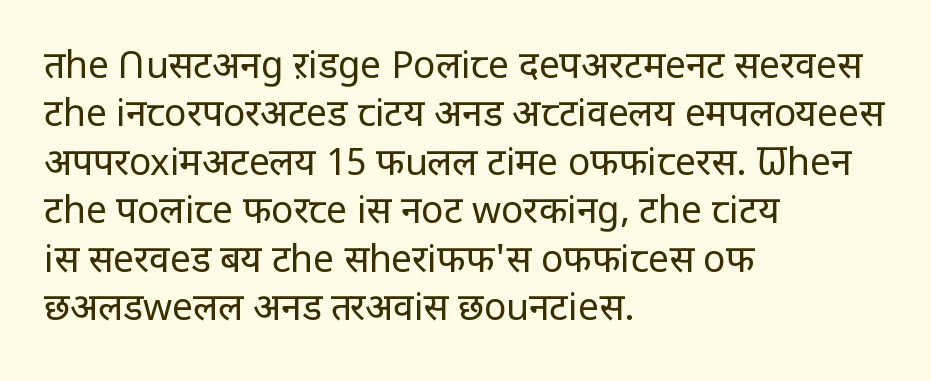
The image shows 37 px regular-weight sans-serif type, upright; set left-aligned, normal line spacing (1.31x), normal letter spacing, not underlined; low stroke contrast and a large x-height.
